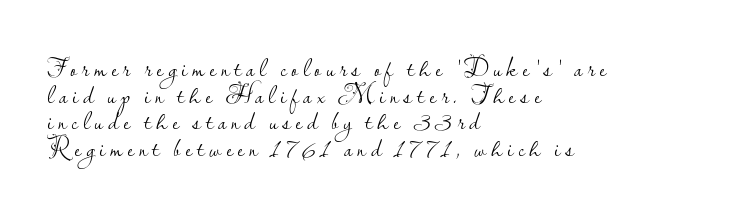
Is the type heavy? It reads as light-to-regular instead. Clear beneath every line of the passage. The ragged edge is on the right, which tells us the setting is flush left. Leading is clearly below the norm, producing a dense column.
